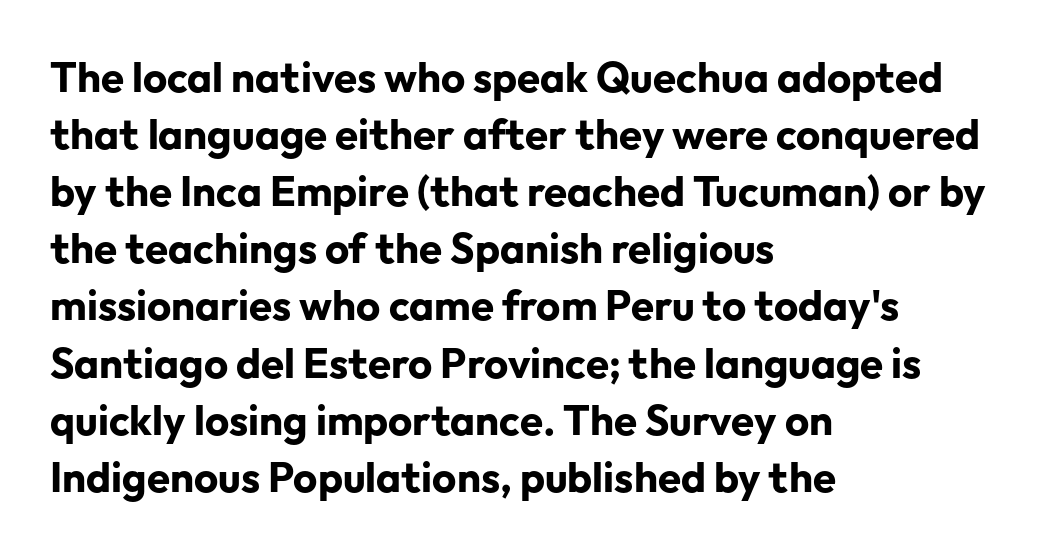
{"serif": "no", "italic": "no", "bold": "yes", "weight": "bold", "width": "normal", "stroke_contrast": "low", "x_height": "medium", "monospaced": "no", "underline": "no", "align": "left", "line_spacing": "normal", "line_spacing_ratio": 1.36, "letter_spacing": "normal", "letter_spacing_em": 0.0, "glyph_px": 42}
